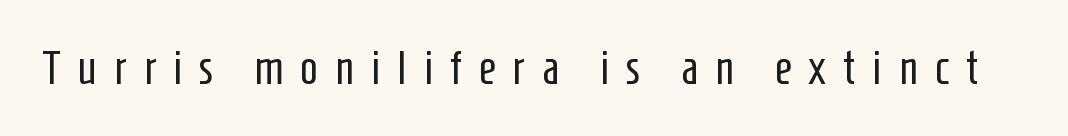
Characters follow at a spacing far wider than the type designer built in. A sans-serif font was chosen for this passage. Do the characters align in a grid? No, the font is proportional. No letter is thick-stroked: the sample isn't bold. The letters stand straight up with perfectly vertical stems. Check the space under the baseline: it is left empty.
